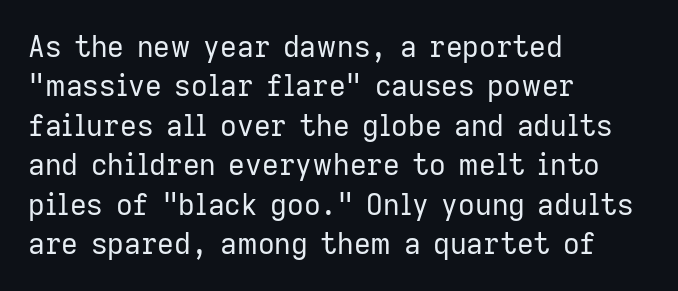
You could not count columns in this text — the font is proportionally spaced. In terms of letterspacing, this is plain default setting. The rag falls on the right side of this text block. This rendering features lettering with no underline. How would I describe the line gaps? Plain and ordinary. Unlike italic type, these characters show no tilt at all.
